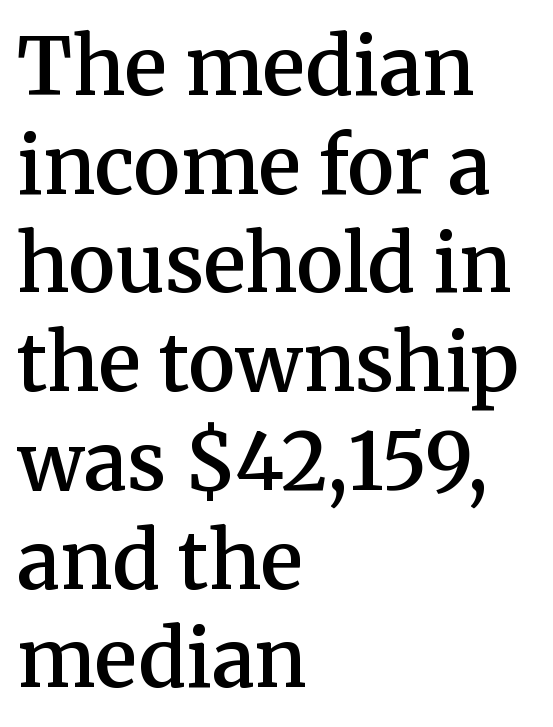
The image shows 79 px semibold serif type, upright; set left-aligned, normal line spacing (1.25x), normal letter spacing, not underlined; medium stroke contrast and a medium x-height.
